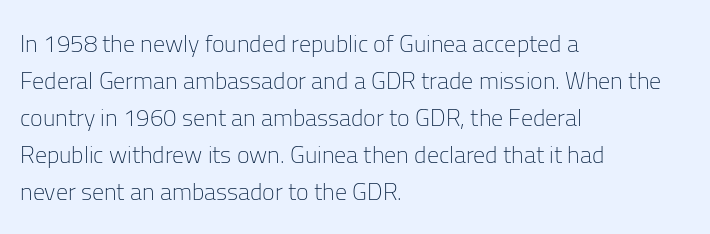
Vertical strokes here are truly vertical. Every row of glyphs begins at an identical x-position on the left. Between one letter and the next there's only the usual sliver of space. Only glyphs here, with clear space below each row.
